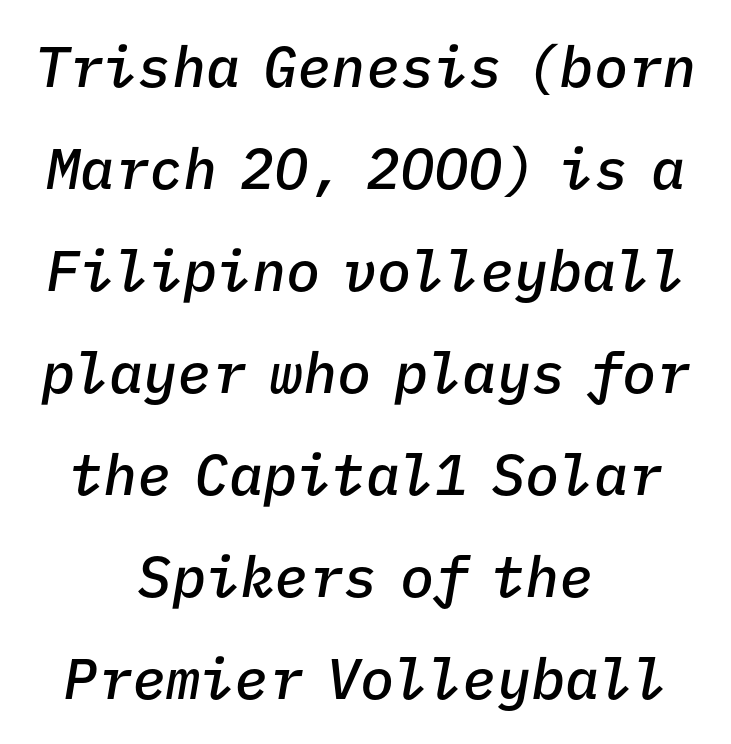
The image shows 57 px semibold type, italic (leaning right), monospaced; set centered, line spacing 1.79x, normal letter spacing, not underlined; low stroke contrast and a medium x-height.
